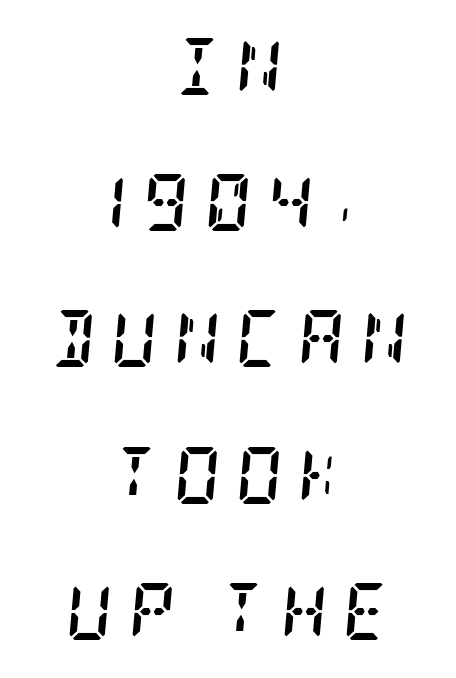
Q: Is the text bold? A: Yes.
Q: Is the text italic (slanted)? A: Yes, it leans right by about 5 degrees.
Q: Is the typeface a serif or a sans-serif typeface? A: Serif.
Q: Is the text underlined? A: No.
Q: How is the paragraph aligned? A: Centered.
Q: Is the spacing between letters normal or unusually wide? A: Unusually wide.
Q: Is the spacing between lines tight, normal or loose? A: Loose.
Q: Width (condensed, normal, or wide)? A: Condensed.
Q: Stroke contrast? A: Low.
Q: x-height? A: Large.
